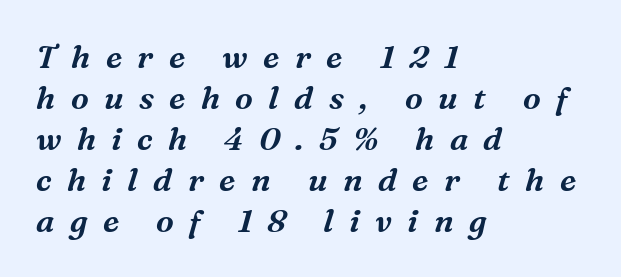
{"serif": "yes", "italic": "yes", "lean": "right", "slant_degrees": 16, "width": "normal", "stroke_contrast": "medium", "x_height": "medium", "monospaced": "no", "underline": "no", "align": "left", "line_spacing": "normal", "line_spacing_ratio": 1.28, "letter_spacing": "wide", "letter_spacing_em": 0.48, "glyph_px": 32}
